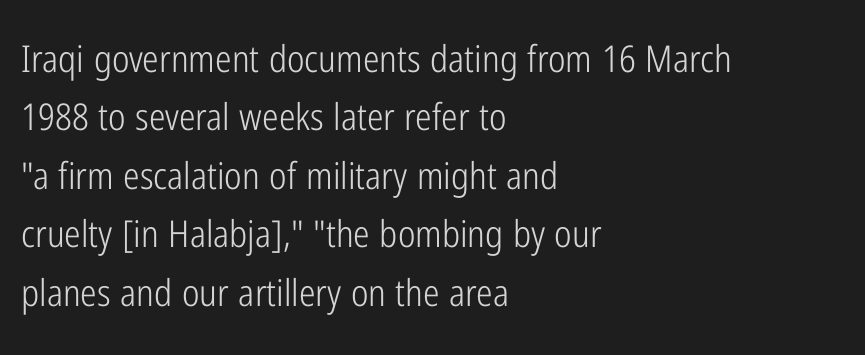
Every stem runs plumb, perpendicular to the baseline. The compositor pushed each line to the left boundary. The rendering uses a moderate line-height, typical for paragraphs. Character widths vary here, with narrow letters taking less room than wide ones. The characters display no serif detailing; their extremities are plain.
